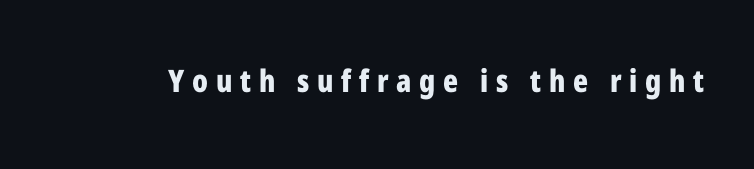
Q: Is the text bold? A: Yes.
Q: Is the text italic (slanted)? A: No, it is upright.
Q: Is the typeface a serif or a sans-serif typeface? A: Sans-serif.
Q: Is the text underlined? A: No.
Q: Is the spacing between letters normal or unusually wide? A: Unusually wide.
Q: Width (condensed, normal, or wide)? A: Condensed.
Q: Stroke contrast? A: Low.
Q: x-height? A: Medium.
Q: Monospaced? A: No.
